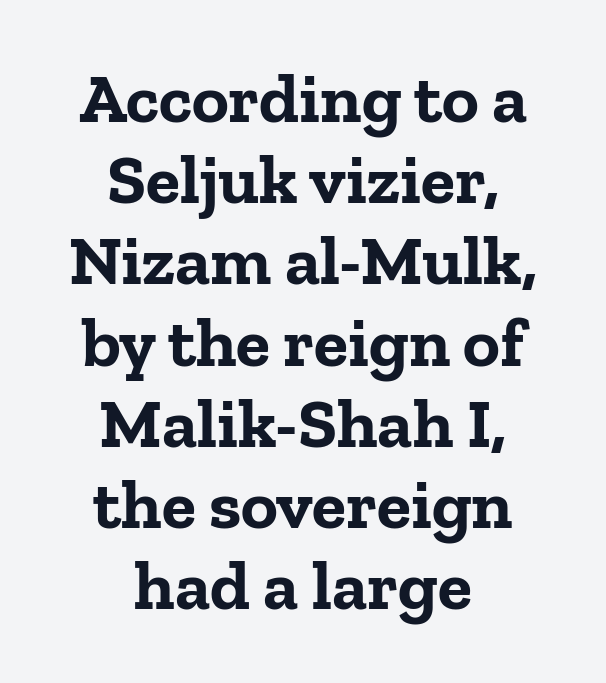
The image shows 70 px bold serif type, upright; set centered, line spacing 1.16x, normal letter spacing, not underlined; low stroke contrast and a medium x-height.
